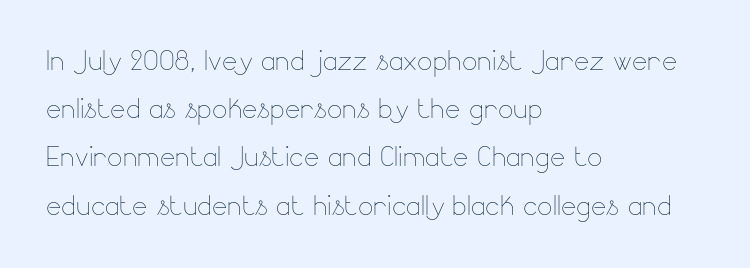
{"italic": "no", "bold": "no", "weight": "thin", "width": "normal", "stroke_contrast": "low", "x_height": "small", "monospaced": "no", "underline": "no", "align": "left", "line_spacing": "normal", "line_spacing_ratio": 1.34, "letter_spacing": "normal", "letter_spacing_em": 0.0, "glyph_px": 36}
